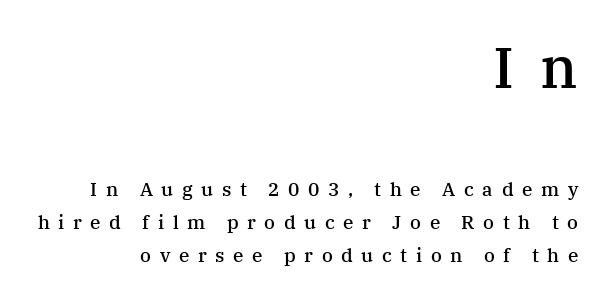
Q: Is the text bold? A: Semi-bold.
Q: Is the text italic (slanted)? A: No, it is upright.
Q: Is the typeface a serif or a sans-serif typeface? A: Serif.
Q: Is the text underlined? A: No.
Q: How is the paragraph aligned? A: Right-aligned.
Q: Is the spacing between letters normal or unusually wide? A: Unusually wide.
Q: Which block of text is set in a larger size, the first (top) or the second (bottom)? A: The first (top) one.
Q: Width (condensed, normal, or wide)? A: Normal.
Q: Stroke contrast? A: Medium.
Q: x-height? A: Medium.
Q: Monospaced? A: No.
